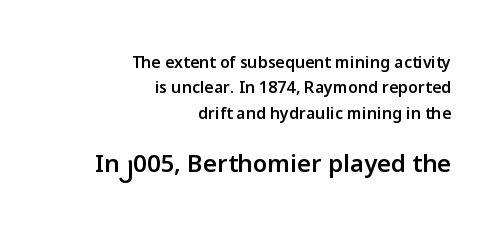
Q: Is the text bold? A: Semi-bold.
Q: Is the text italic (slanted)? A: No, it is upright.
Q: Is the text underlined? A: No.
Q: How is the paragraph aligned? A: Right-aligned.
Q: Is the spacing between letters normal or unusually wide? A: Normal.
Q: Is the spacing between lines tight, normal or loose? A: Normal.
Q: Which block of text is set in a larger size, the first (top) or the second (bottom)? A: The second (bottom) one.
